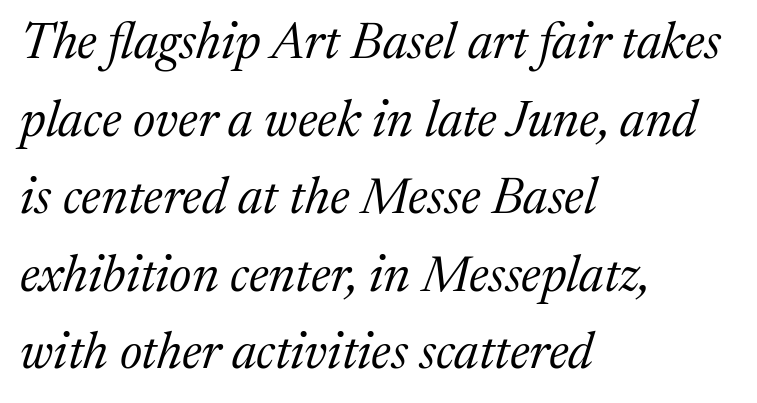
Q: Is the text bold? A: No.
Q: Is the text italic (slanted)? A: Yes, it leans right by about 17 degrees.
Q: Is the typeface a serif or a sans-serif typeface? A: Serif.
Q: Is the text underlined? A: No.
Q: How is the paragraph aligned? A: Left-aligned.
Q: Is the spacing between letters normal or unusually wide? A: Normal.
Q: Is the spacing between lines tight, normal or loose? A: Normal.
Q: Width (condensed, normal, or wide)? A: Normal.
Q: Stroke contrast? A: Medium.
Q: x-height? A: Medium.
Q: Monospaced? A: No.
